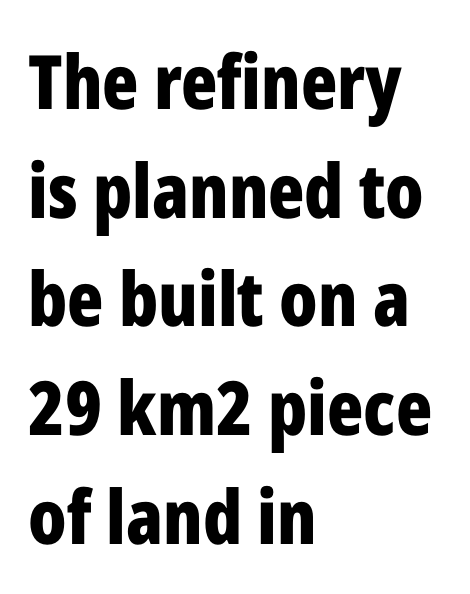
The image shows 75 px bold, condensed sans-serif type, upright; set left-aligned, normal line spacing (1.45x), normal letter spacing, not underlined; low stroke contrast and a medium x-height.
